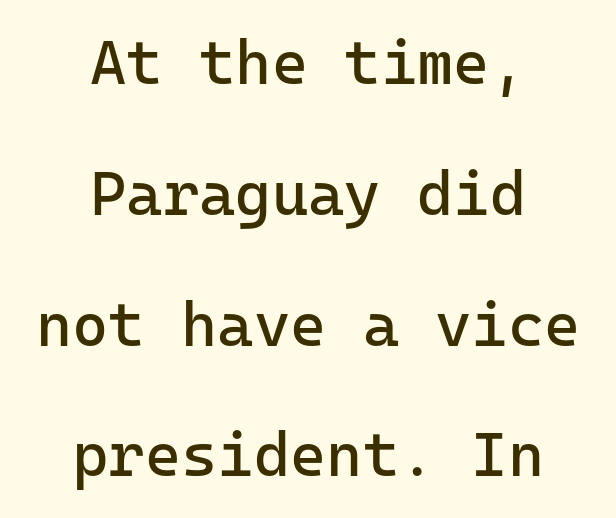
The image shows 62 px regular-weight sans-serif type, upright, monospaced; set centered, loose line spacing (2.11x), normal letter spacing, not underlined; low stroke contrast and a medium x-height.
